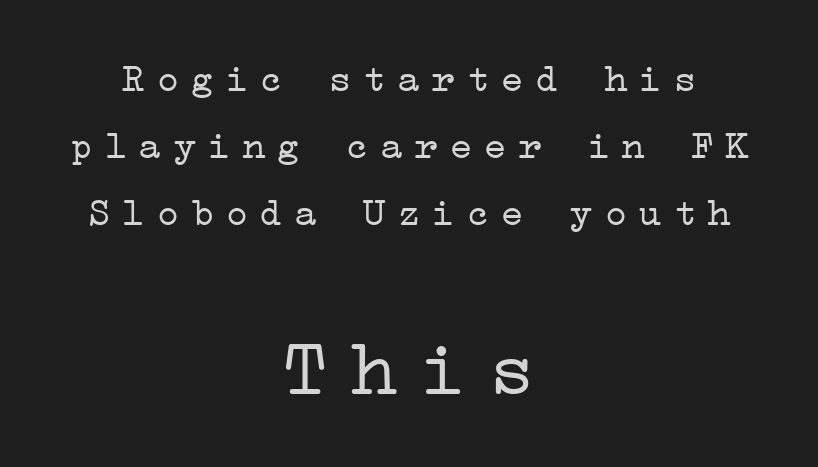
The image shows 80 px light, wide serif type, upright; set centered, normal line spacing (1.68x), unusually wide letter spacing (+0.26 em), not underlined; the second (bottom) block is 2.0x larger; low stroke contrast and a medium x-height.
